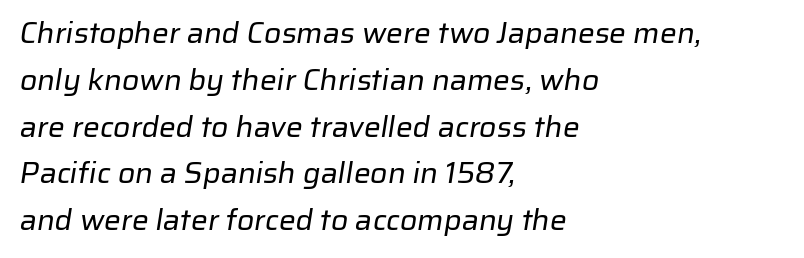
{"serif": "no", "bold": "no", "weight": "regular", "width": "normal", "stroke_contrast": "low", "x_height": "medium", "monospaced": "no", "underline": "no", "align": "left", "line_spacing": "normal", "line_spacing_ratio": 1.56, "letter_spacing": "normal", "letter_spacing_em": 0.0, "glyph_px": 30}
